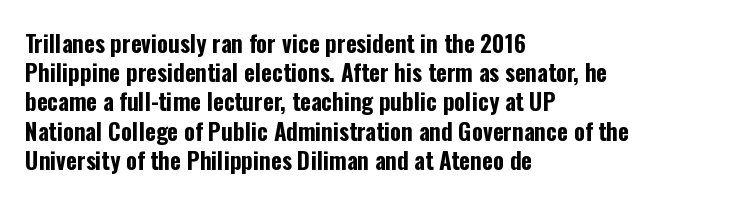
The image shows 23 px bold type, upright; set left-aligned, normal line spacing (1.27x), normal letter spacing, not underlined.
